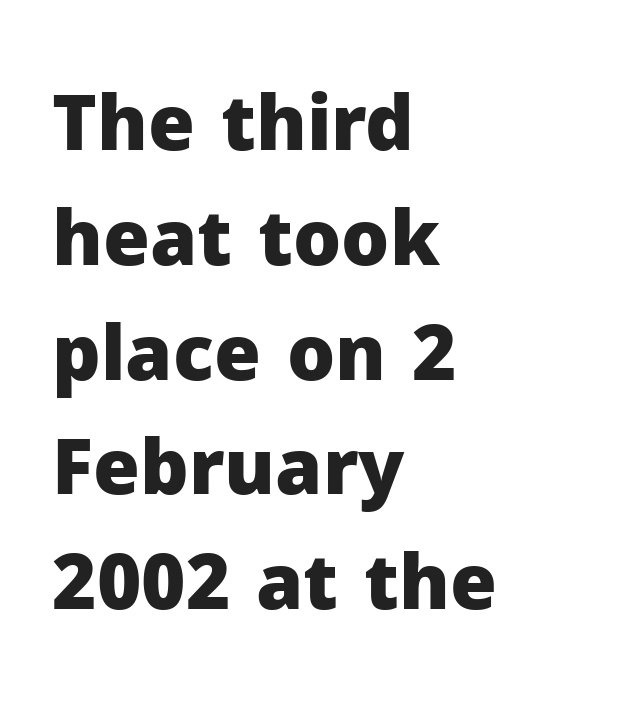
Q: Is the text bold? A: Yes.
Q: Is the text italic (slanted)? A: No, it is upright.
Q: Is the typeface a serif or a sans-serif typeface? A: Sans-serif.
Q: Is the text underlined? A: No.
Q: How is the paragraph aligned? A: Left-aligned.
Q: Is the spacing between letters normal or unusually wide? A: Normal.
Q: Is the spacing between lines tight, normal or loose? A: Normal.
Q: Width (condensed, normal, or wide)? A: Normal.
Q: Stroke contrast? A: Low.
Q: x-height? A: Medium.
Q: Monospaced? A: No.
